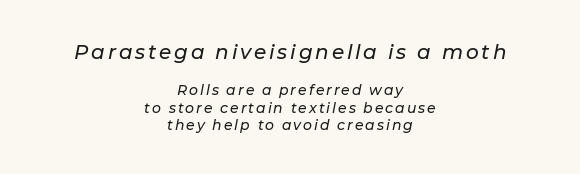
Q: Is the text italic (slanted)? A: Yes, it leans right by about 11 degrees.
Q: Is the text underlined? A: No.
Q: How is the paragraph aligned? A: Centered.
Q: Is the spacing between lines tight, normal or loose? A: Normal.
Q: Which block of text is set in a larger size, the first (top) or the second (bottom)? A: The first (top) one.
